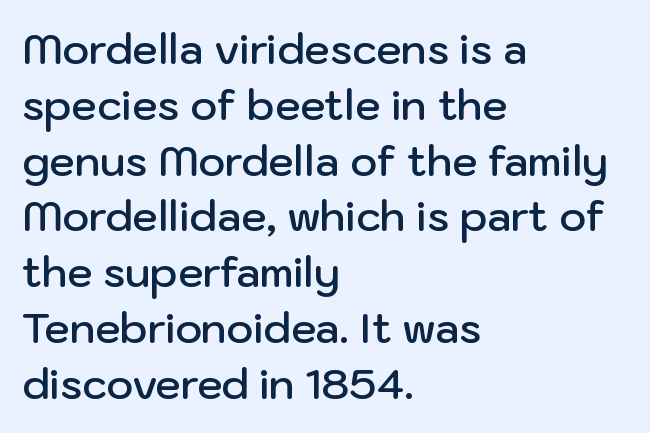
Q: Is the text bold? A: Semi-bold.
Q: Is the text italic (slanted)? A: No, it is upright.
Q: Is the typeface a serif or a sans-serif typeface? A: Sans-serif.
Q: Is the text underlined? A: No.
Q: How is the paragraph aligned? A: Left-aligned.
Q: Is the spacing between letters normal or unusually wide? A: Normal.
Q: Is the spacing between lines tight, normal or loose? A: Normal.
Q: Width (condensed, normal, or wide)? A: Normal.
Q: Stroke contrast? A: Low.
Q: x-height? A: Medium.
Q: Monospaced? A: No.
